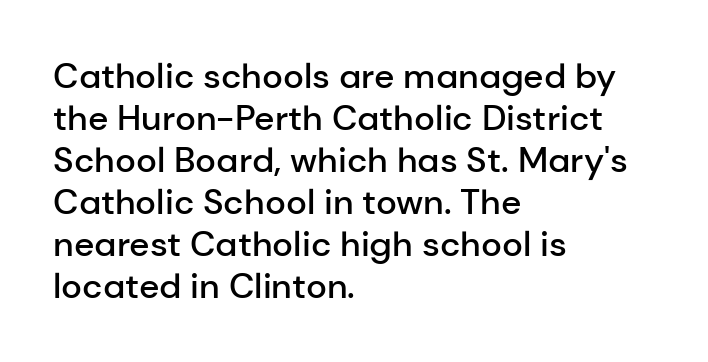
Q: Is the text bold? A: Semi-bold.
Q: Is the text italic (slanted)? A: No, it is upright.
Q: Is the typeface a serif or a sans-serif typeface? A: Sans-serif.
Q: Is the text underlined? A: No.
Q: How is the paragraph aligned? A: Left-aligned.
Q: Is the spacing between letters normal or unusually wide? A: Normal.
Q: Width (condensed, normal, or wide)? A: Normal.
Q: Stroke contrast? A: Low.
Q: x-height? A: Medium.
Q: Monospaced? A: No.
